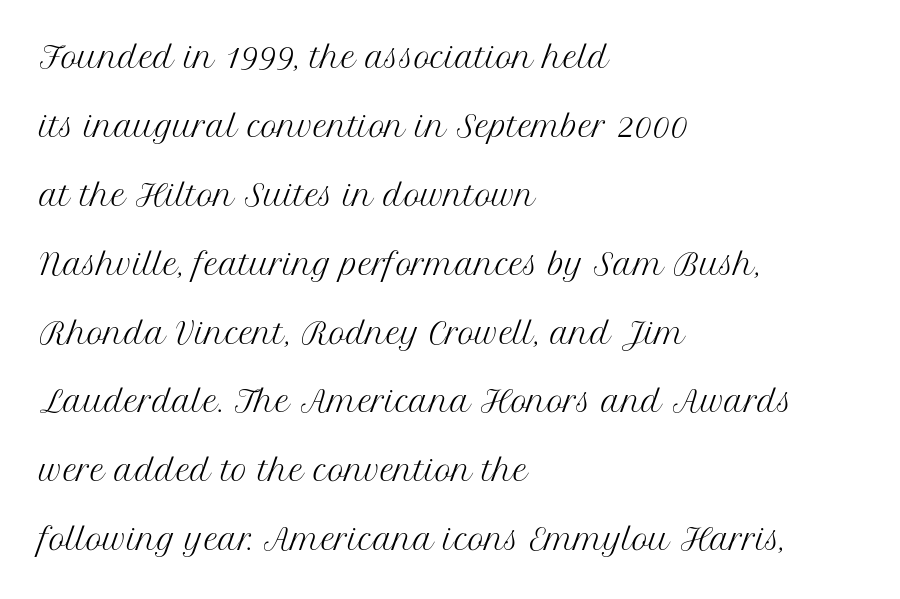
Q: Is the text bold? A: No.
Q: Is the text italic (slanted)? A: Yes.
Q: Is the text underlined? A: No.
Q: How is the paragraph aligned? A: Left-aligned.
Q: Is the spacing between letters normal or unusually wide? A: Normal.
Q: Is the spacing between lines tight, normal or loose? A: Loose.
Q: Width (condensed, normal, or wide)? A: Normal.
Q: Stroke contrast? A: Medium.
Q: x-height? A: Medium.
Q: Monospaced? A: No.
